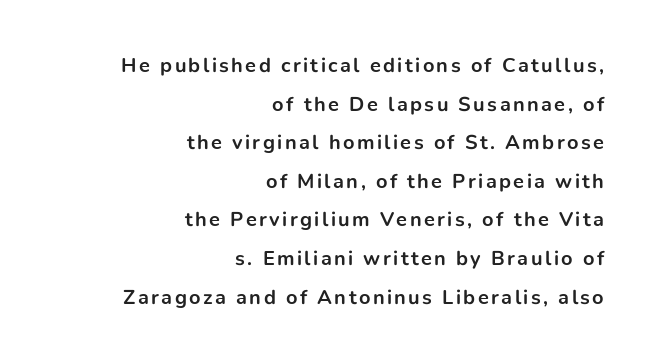
The image shows 20 px bold type, upright; set right-aligned, loose line spacing (1.93x), not underlined.
